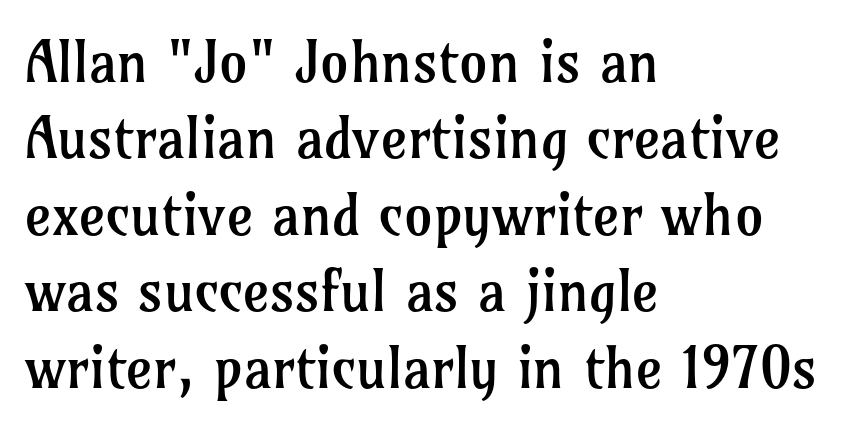
The image shows 57 px regular-weight serif type, upright; set left-aligned, normal line spacing (1.34x), normal letter spacing, not underlined; low stroke contrast and a medium x-height.
